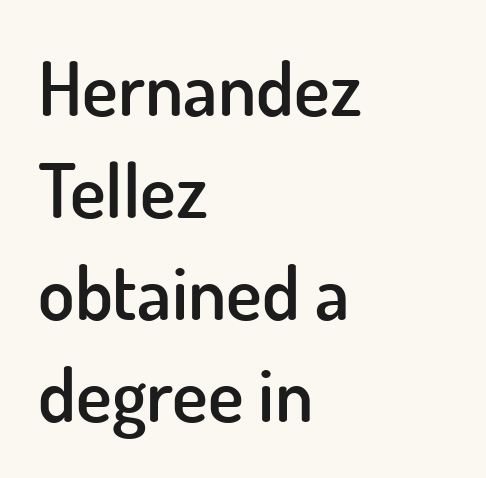
Is the block centered? No — it sits flush against the left margin. Slightly chunky letters — semibold, I'd say, not full bold. Is this a fixed-width face? No — the glyphs have proportional, varying widths. Bare-footed words on every line.
